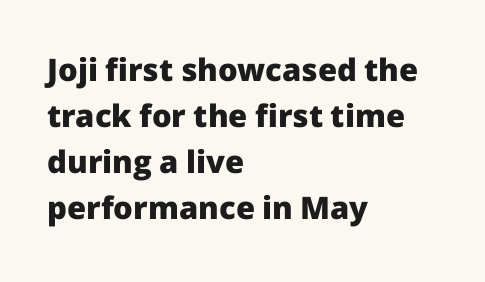
Q: Is the text bold? A: Yes.
Q: Is the text italic (slanted)? A: No, it is upright.
Q: Is the typeface a serif or a sans-serif typeface? A: Sans-serif.
Q: Is the text underlined? A: No.
Q: How is the paragraph aligned? A: Left-aligned.
Q: Is the spacing between letters normal or unusually wide? A: Normal.
Q: Is the spacing between lines tight, normal or loose? A: Normal.
Q: Width (condensed, normal, or wide)? A: Normal.
Q: Stroke contrast? A: Low.
Q: x-height? A: Medium.
Q: Monospaced? A: No.
